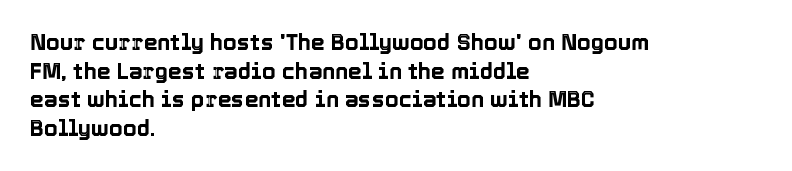
{"italic": "no", "underline": "no", "align": "left", "line_spacing": "normal", "line_spacing_ratio": 1.3, "letter_spacing": "normal", "letter_spacing_em": 0.0, "glyph_px": 22}
